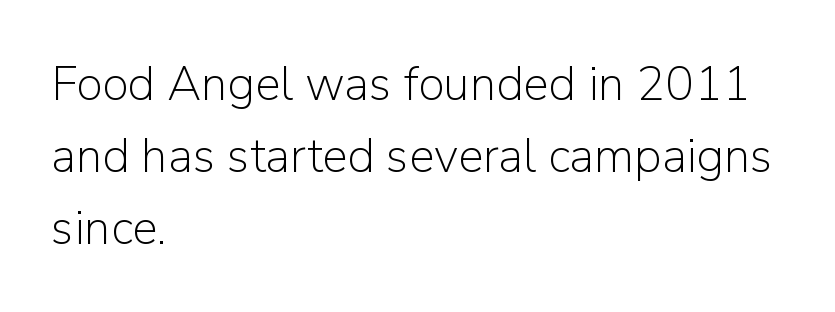
{"serif": "no", "italic": "no", "bold": "no", "weight": "light", "width": "normal", "stroke_contrast": "low", "x_height": "medium", "monospaced": "no", "underline": "no", "align": "left", "line_spacing": "normal", "line_spacing_ratio": 1.5, "letter_spacing": "normal", "letter_spacing_em": 0.0, "glyph_px": 48}
